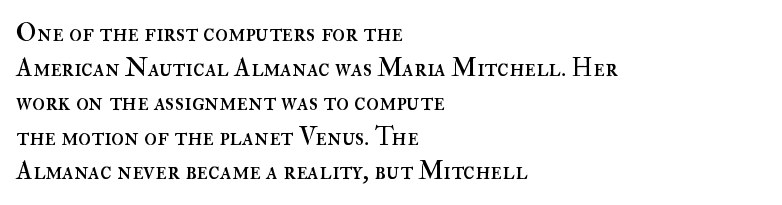
Q: Is the text bold? A: No.
Q: Is the text italic (slanted)? A: No, it is upright.
Q: Is the text underlined? A: No.
Q: How is the paragraph aligned? A: Left-aligned.
Q: Is the spacing between letters normal or unusually wide? A: Normal.
Q: Is the spacing between lines tight, normal or loose? A: Normal.
